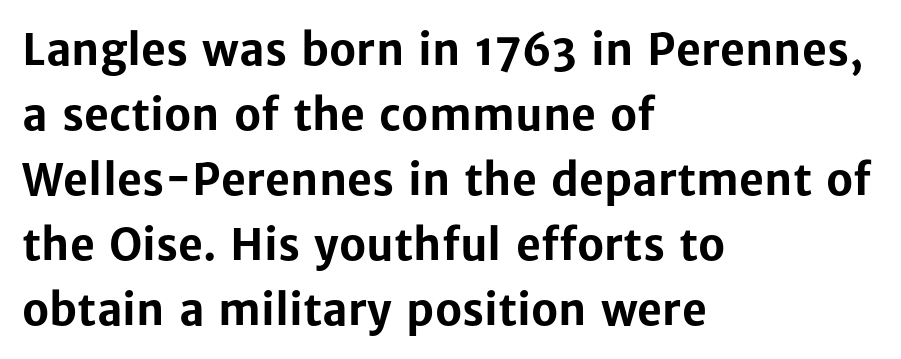
Q: Is the text bold? A: Yes.
Q: Is the text italic (slanted)? A: No, it is upright.
Q: Is the typeface a serif or a sans-serif typeface? A: Sans-serif.
Q: Is the text underlined? A: No.
Q: How is the paragraph aligned? A: Left-aligned.
Q: Is the spacing between letters normal or unusually wide? A: Normal.
Q: Is the spacing between lines tight, normal or loose? A: Normal.
Q: Width (condensed, normal, or wide)? A: Normal.
Q: Stroke contrast? A: Low.
Q: x-height? A: Medium.
Q: Monospaced? A: No.
